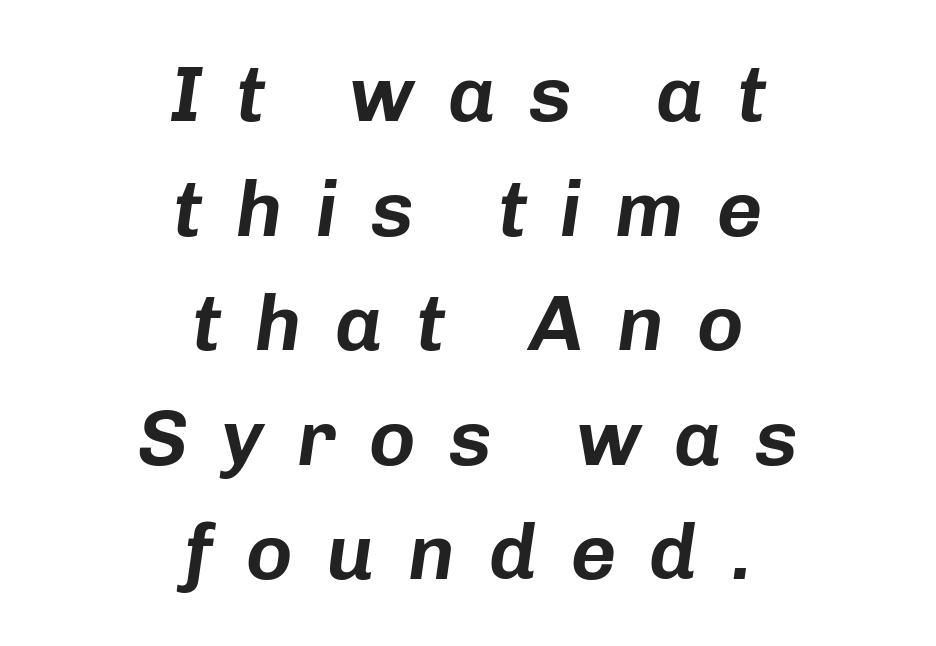
{"italic": "yes", "lean": "right", "slant_degrees": 8, "width": "normal", "stroke_contrast": "low", "x_height": "medium", "monospaced": "no", "underline": "no", "align": "center", "line_spacing": "normal", "line_spacing_ratio": 1.45, "letter_spacing": "wide", "letter_spacing_em": 0.42, "glyph_px": 79}
